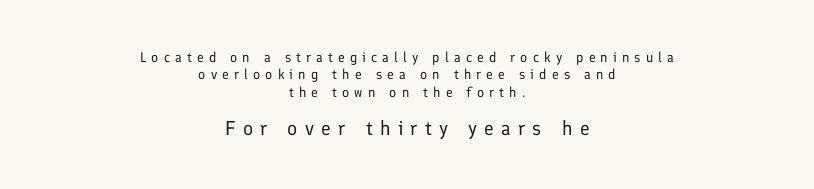
The image shows 20 px text type, upright; set centered, normal line spacing (1.25x), unusually wide letter spacing (+0.37 em), not underlined; the second (bottom) block is 1.43x larger.
